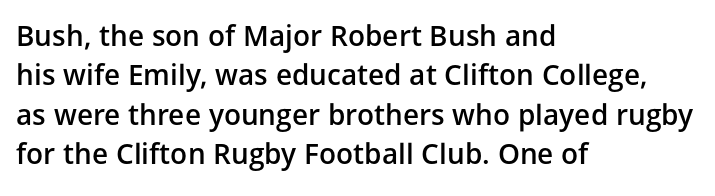
The image shows 28 px semibold sans-serif type, upright; set left-aligned, normal line spacing (1.41x), normal letter spacing, not underlined; low stroke contrast and a medium x-height.
